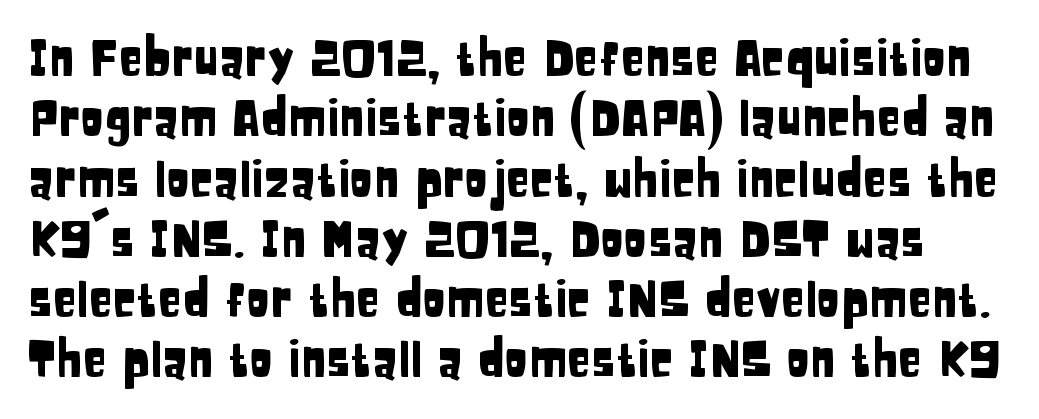
The image shows 49 px condensed sans-serif type, upright; set line spacing 1.23x, normal letter spacing, not underlined; low stroke contrast and a large x-height.
